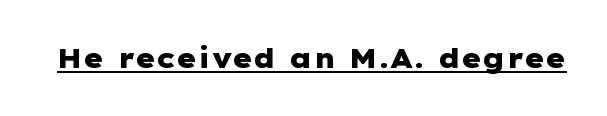
{"italic": "no", "bold": "yes", "underline": "yes", "letter_spacing": "normal", "letter_spacing_em": 0.0, "glyph_px": 27}
